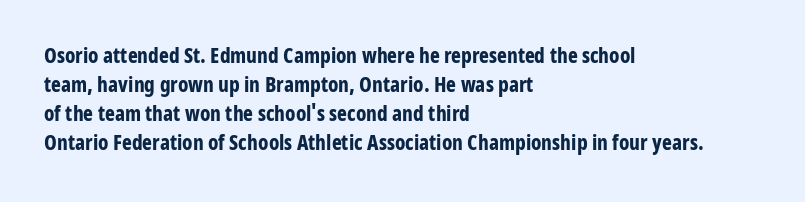
The lines are quadded left. These lines keep a tight, regular rhythm from letter to letter. The gap between lines stays unmarked. It's the straight-up-and-down kind of type. The rendering uses a moderate line-height, typical for paragraphs. Pretty heavy lettering here — definitely bold.
